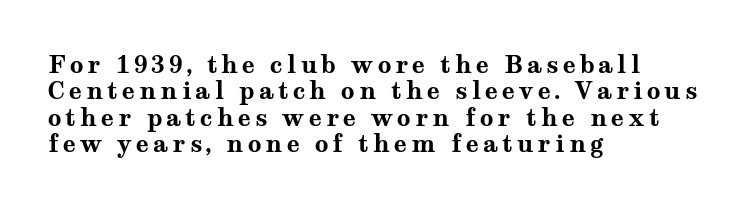
Strokes here are thick enough to call this a true bold. Closely set lines give the paragraph a compact silhouette. The lettering holds an erect, upright posture throughout. The area under the type is left untouched. Leftover space on each line is placed entirely after the last word.
